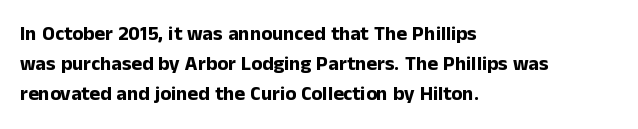
Summary of weight: heavy, a full bold. This sample is left-justified, so line endings fall wherever the words run out. The type sits square on the baseline with zero lean. The lines sit at an ordinary, default distance from one another. A bare baseline throughout the passage. This sample uses plain, unmodified letter spacing.
